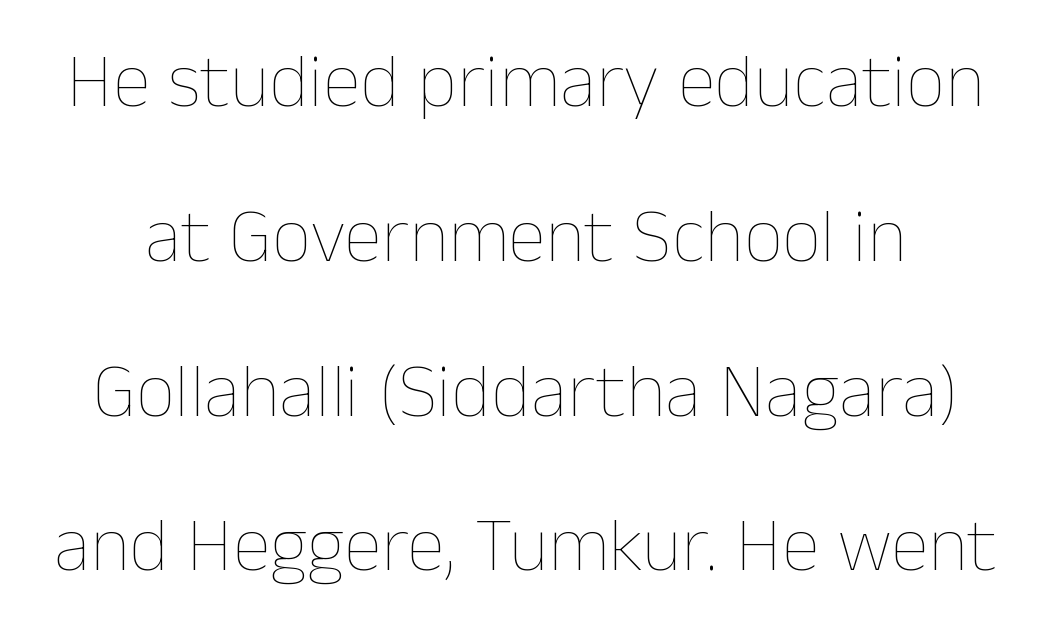
Q: Is the text bold? A: No.
Q: Is the text italic (slanted)? A: No, it is upright.
Q: Is the text underlined? A: No.
Q: Is the spacing between letters normal or unusually wide? A: Normal.
Q: Is the spacing between lines tight, normal or loose? A: Loose.
Q: Width (condensed, normal, or wide)? A: Normal.
Q: Stroke contrast? A: Low.
Q: x-height? A: Medium.
Q: Monospaced? A: No.
